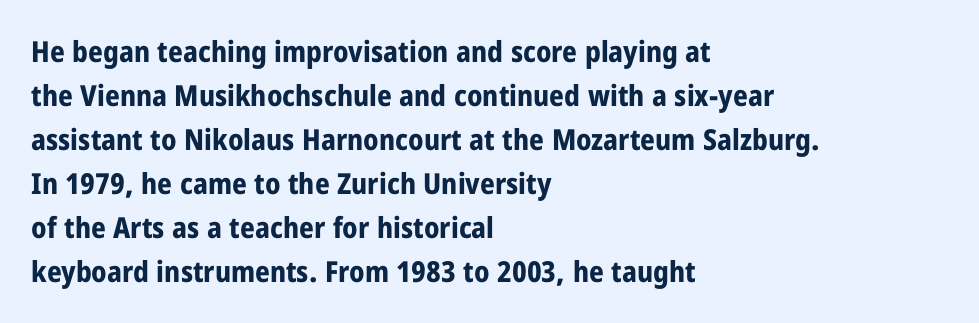
{"serif": "no", "italic": "no", "bold": "yes", "weight": "bold", "width": "condensed", "stroke_contrast": "low", "x_height": "medium", "monospaced": "no", "underline": "no", "align": "left", "line_spacing": "normal", "line_spacing_ratio": 1.52, "letter_spacing": "normal", "letter_spacing_em": 0.0, "glyph_px": 29}
